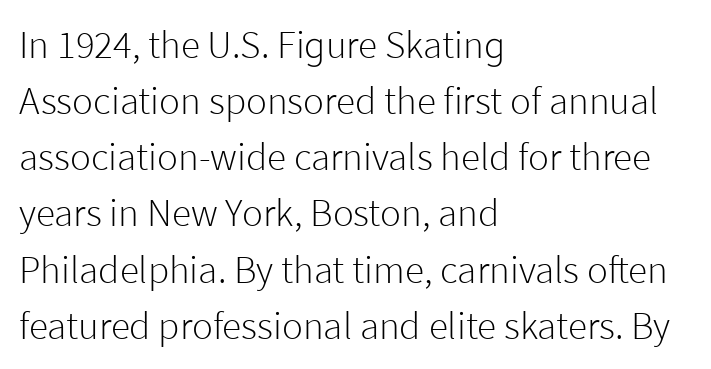
The image shows 39 px light sans-serif type, upright; set left-aligned, normal line spacing (1.44x), normal letter spacing, not underlined; low stroke contrast and a medium x-height.
